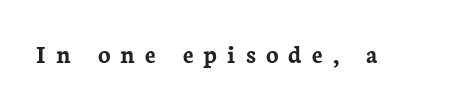
{"italic": "no", "bold": "yes", "underline": "no", "letter_spacing": "wide", "letter_spacing_em": 0.39, "glyph_px": 26}
